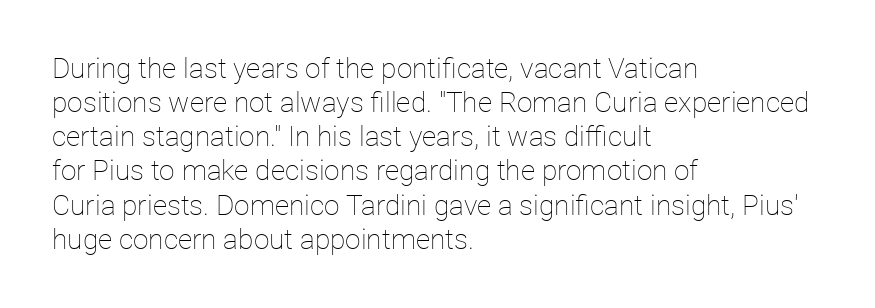
The image shows 28 px thin type, upright; set left-aligned, line spacing 1.22x, normal letter spacing, not underlined; low stroke contrast and a medium x-height.
